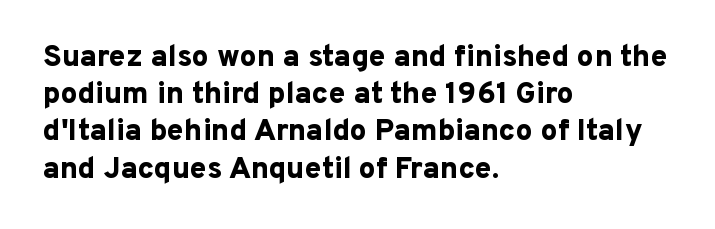
The image shows 30 px bold sans-serif type, upright; set left-aligned, line spacing 1.24x, normal letter spacing, not underlined; low stroke contrast and a medium x-height.
